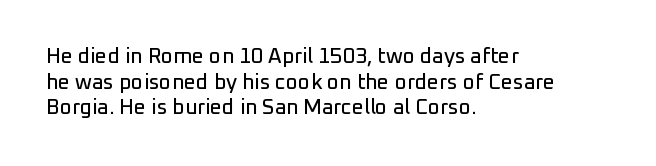
Line beginnings align vertically; line endings do not. Posture: vertical. A typesetter would call this zero additional tracking. The baseline area is clear.
